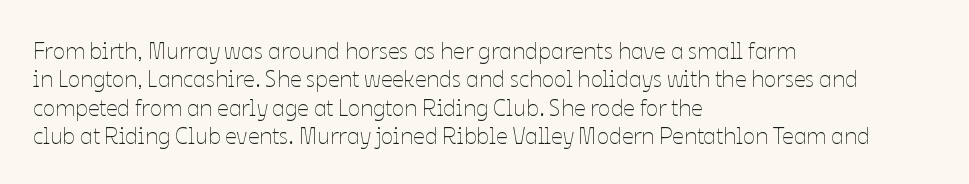
The image shows 23 px text type, upright; set left-aligned, line spacing 1.23x, normal letter spacing, not underlined.
